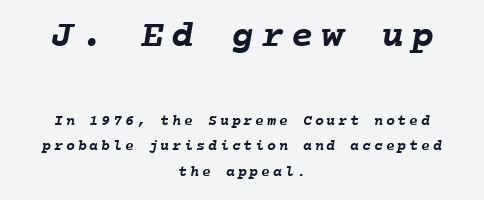
How heavy is the stroke? Heavy — this is a bold. Has an underline been added? It has not. Does the leading feel generous? No, just average. You get the large type first, then a drop to smaller type.
